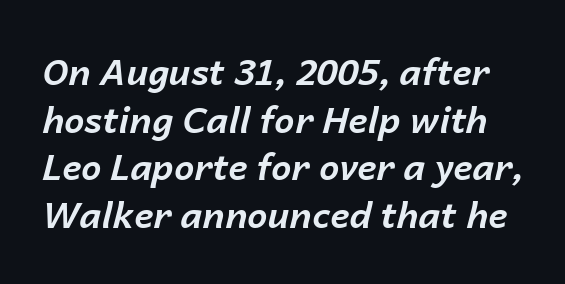
The image shows 36 px bold type, italic (leaning right); set normal line spacing (1.32x), normal letter spacing, not underlined; low stroke contrast and a medium x-height.
